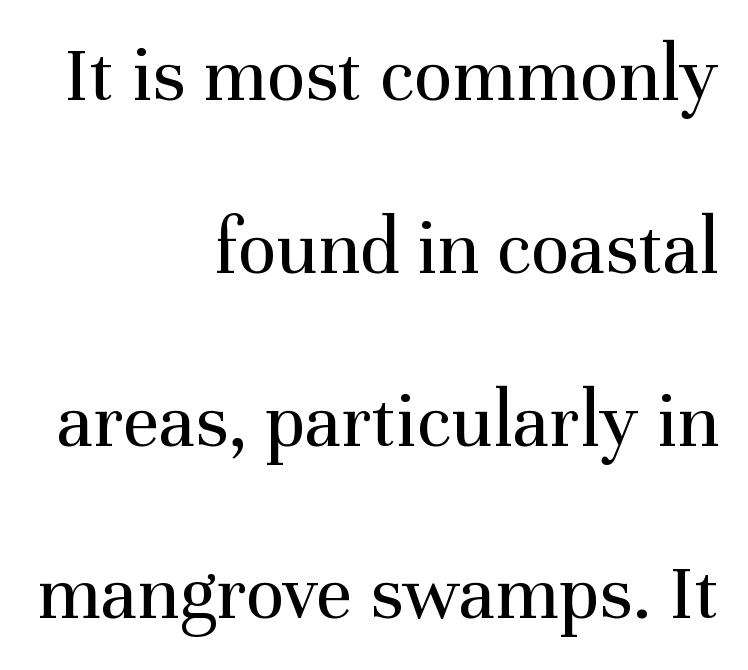
The image shows 80 px regular-weight serif type, upright; set right-aligned, loose line spacing (2.16x), normal letter spacing, not underlined; medium stroke contrast and a medium x-height.
